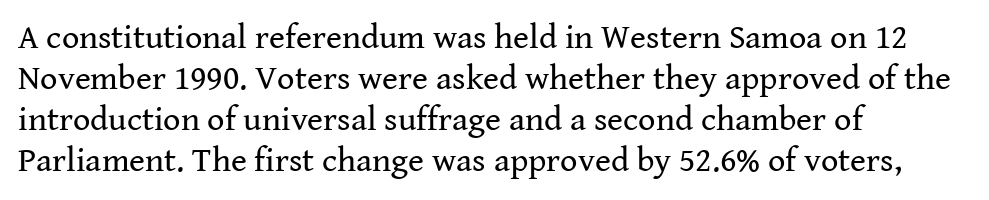
{"serif": "yes", "italic": "no", "bold": "no", "weight": "regular", "width": "normal", "stroke_contrast": "medium", "x_height": "medium", "monospaced": "no", "underline": "no", "align": "left", "line_spacing_ratio": 1.21, "letter_spacing": "normal", "letter_spacing_em": 0.0, "glyph_px": 34}
